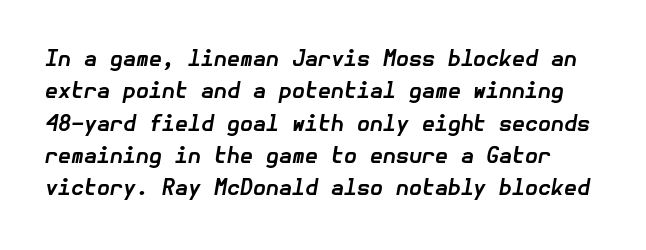
The image shows 21 px bold type, italic (leaning right); set normal line spacing (1.54x), normal letter spacing, not underlined.
